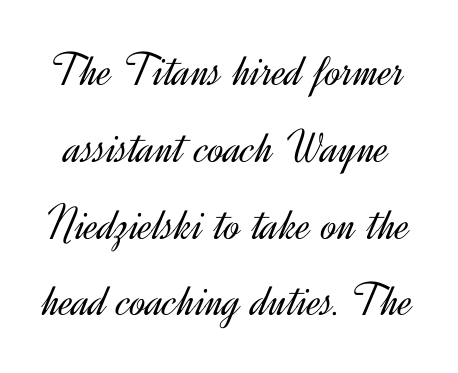
Q: Is the text bold? A: No.
Q: Is the text italic (slanted)? A: Yes.
Q: Is the typeface a serif or a sans-serif typeface? A: Sans-serif.
Q: Is the text underlined? A: No.
Q: Is the spacing between letters normal or unusually wide? A: Normal.
Q: Is the spacing between lines tight, normal or loose? A: Normal.
Q: Width (condensed, normal, or wide)? A: Normal.
Q: x-height? A: Small.
Q: Monospaced? A: No.
